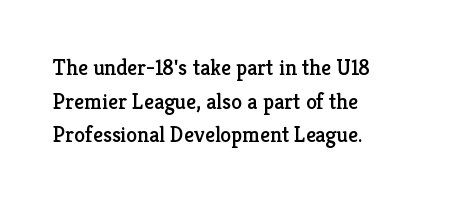
Q: Is the text italic (slanted)? A: No, it is upright.
Q: Is the text underlined? A: No.
Q: How is the paragraph aligned? A: Left-aligned.
Q: Is the spacing between letters normal or unusually wide? A: Normal.
Q: Is the spacing between lines tight, normal or loose? A: Normal.
